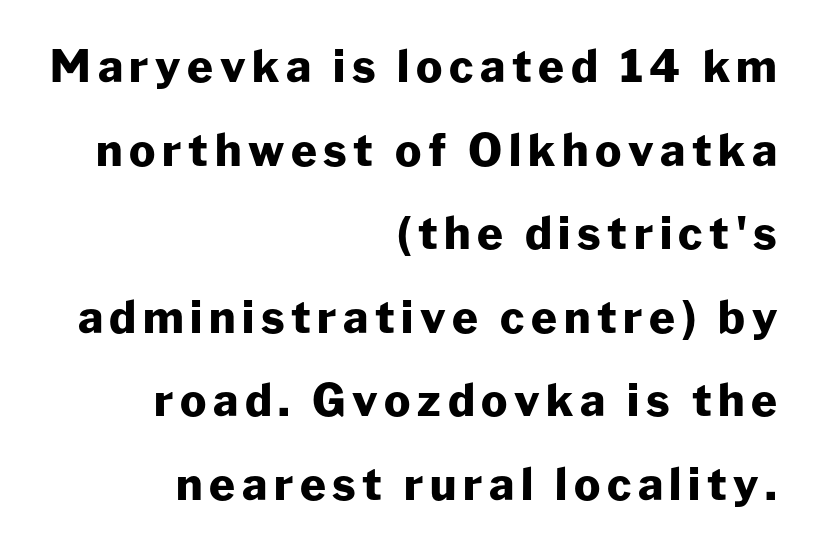
The image shows 44 px heavy sans-serif type, upright; set right-aligned, loose line spacing (1.9x), not underlined; low stroke contrast and a medium x-height.
